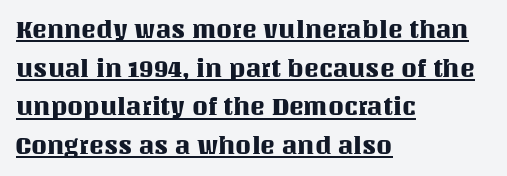
Q: Is the text italic (slanted)? A: No, it is upright.
Q: Is the text underlined? A: Yes.
Q: How is the paragraph aligned? A: Left-aligned.
Q: Is the spacing between letters normal or unusually wide? A: Normal.
Q: Is the spacing between lines tight, normal or loose? A: Normal.
